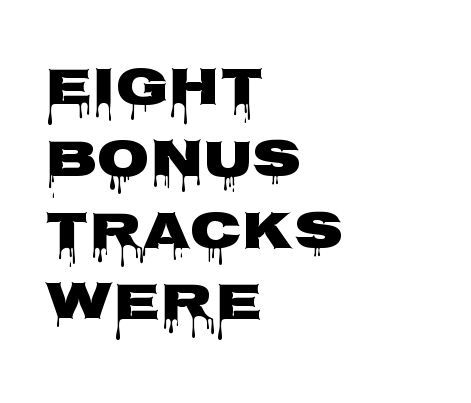
Q: Is the text bold? A: Yes.
Q: Is the text italic (slanted)? A: No, it is upright.
Q: Is the typeface a serif or a sans-serif typeface? A: Sans-serif.
Q: Is the text underlined? A: No.
Q: How is the paragraph aligned? A: Left-aligned.
Q: Is the spacing between letters normal or unusually wide? A: Normal.
Q: Is the spacing between lines tight, normal or loose? A: Normal.
Q: Width (condensed, normal, or wide)? A: Wide.
Q: Stroke contrast? A: Low.
Q: x-height? A: Large.
Q: Monospaced? A: No.
